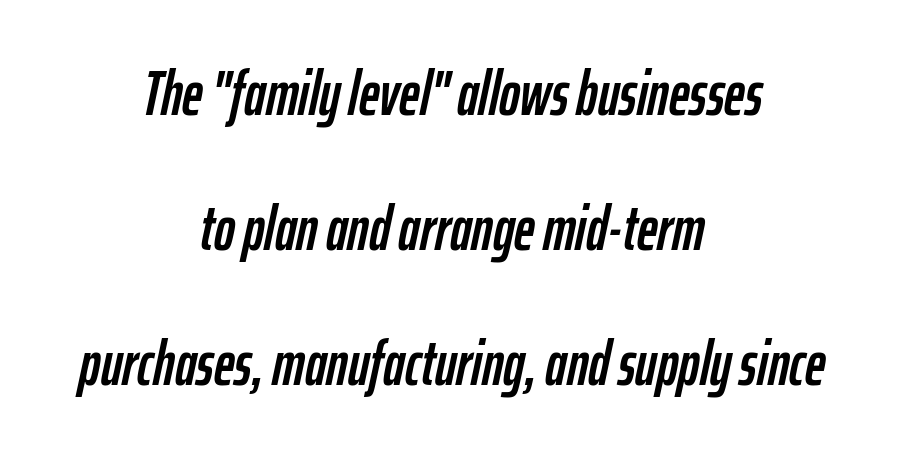
This rendering features lettering with no underline. The horizontal fit of the characters is conventional and even. Think of a printed novel: that variable character pitch is what you see here. Compared with a flush-left layout, this one balances lines on the center instead. Honestly, the rows look like they've been pulled way apart. Compared with ordinary roman type, these characters are visibly tilted.
